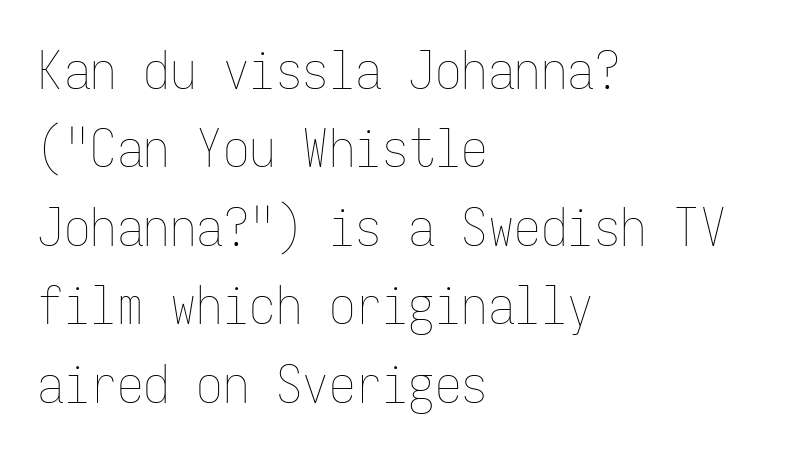
Q: Is the text bold? A: No.
Q: Is the text italic (slanted)? A: No, it is upright.
Q: Is the text underlined? A: No.
Q: How is the paragraph aligned? A: Left-aligned.
Q: Is the spacing between letters normal or unusually wide? A: Normal.
Q: Is the spacing between lines tight, normal or loose? A: Normal.
Q: Width (condensed, normal, or wide)? A: Condensed.
Q: Stroke contrast? A: Low.
Q: x-height? A: Medium.
Q: Monospaced? A: Yes.
